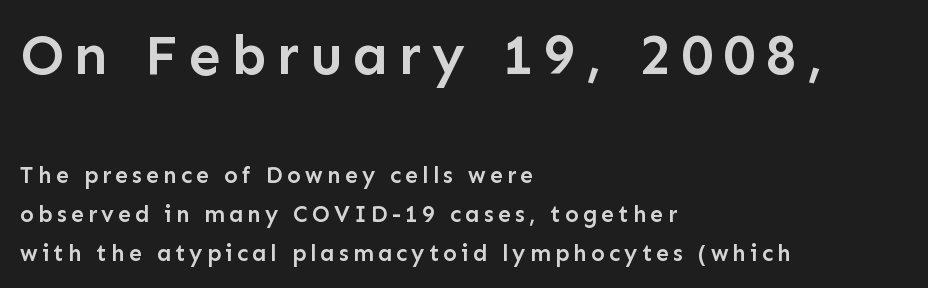
The image shows 57 px semibold sans-serif type, upright; set left-aligned, normal line spacing (1.68x), not underlined; the first (top) block is 2.48x larger; low stroke contrast and a medium x-height.
